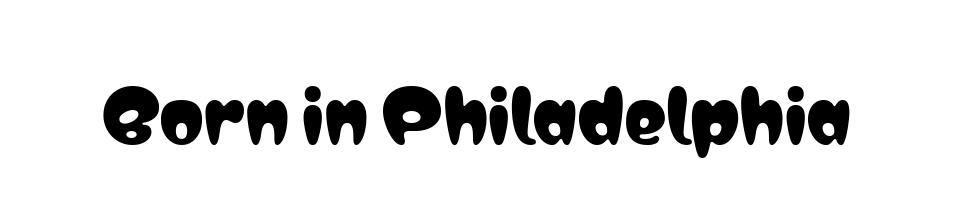
{"serif": "no", "italic": "no", "width": "condensed", "stroke_contrast": "low", "x_height": "medium", "monospaced": "no", "underline": "no", "letter_spacing": "normal", "letter_spacing_em": 0.0, "glyph_px": 71}
